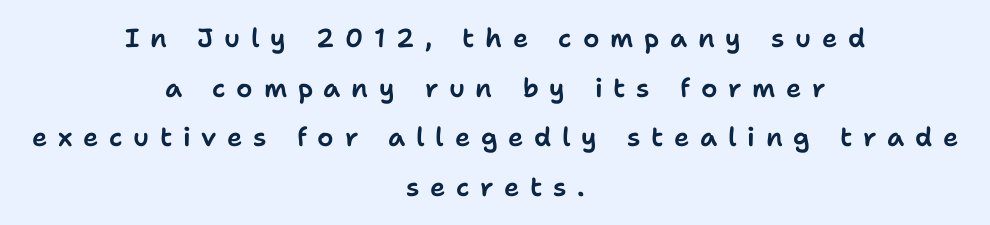
The image shows 26 px text type, upright; set centered, loose line spacing (1.91x), unusually wide letter spacing (+0.41 em), not underlined.
